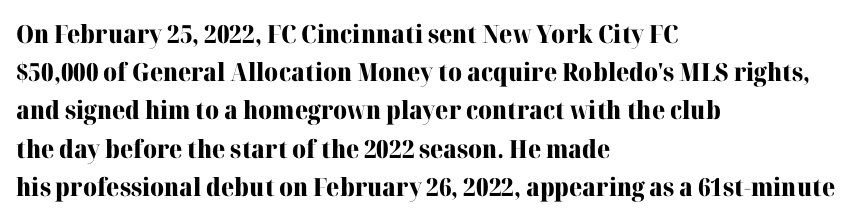
{"italic": "no", "bold": "yes", "underline": "no", "align": "left", "line_spacing": "normal", "line_spacing_ratio": 1.53, "letter_spacing": "normal", "letter_spacing_em": 0.0, "glyph_px": 25}
